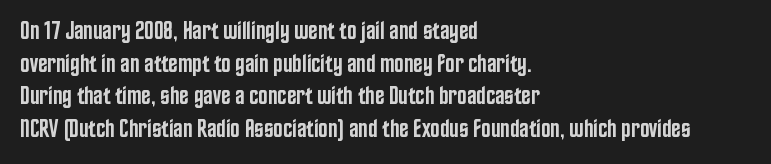
{"italic": "no", "bold": "semi", "underline": "no", "align": "left", "line_spacing": "normal", "line_spacing_ratio": 1.31, "letter_spacing": "normal", "letter_spacing_em": 0.0, "glyph_px": 25}
